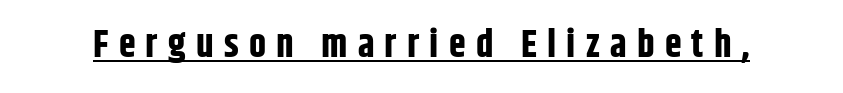
Q: Is the text bold? A: Yes.
Q: Is the text italic (slanted)? A: No, it is upright.
Q: Is the typeface a serif or a sans-serif typeface? A: Sans-serif.
Q: Is the text underlined? A: Yes.
Q: Is the spacing between letters normal or unusually wide? A: Unusually wide.
Q: Width (condensed, normal, or wide)? A: Condensed.
Q: Stroke contrast? A: Low.
Q: x-height? A: Large.
Q: Monospaced? A: No.
